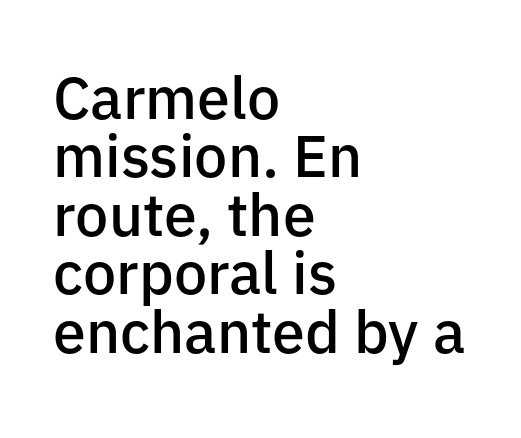
A typesetter would call this zero additional tracking. Which margin do the lines hug? The left one — the right edge is uneven. The face used here is proportionally spaced, like ordinary book or web type. Bare-footed words on every line.
